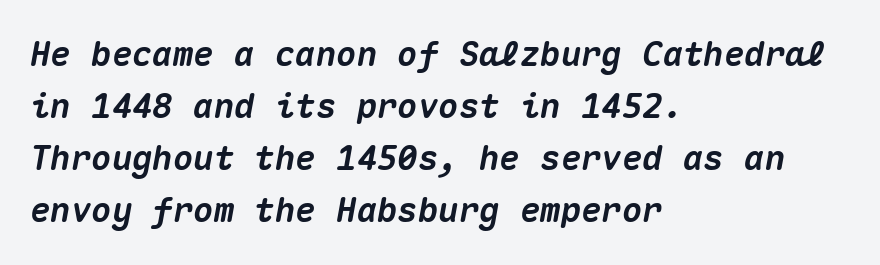
{"italic": "yes", "lean": "right", "slant_degrees": 10, "bold": "yes", "weight": "heavy", "width": "normal", "stroke_contrast": "medium", "x_height": "medium", "monospaced": "yes", "underline": "no", "align": "left", "line_spacing": "normal", "line_spacing_ratio": 1.53, "letter_spacing": "normal", "letter_spacing_em": 0.0, "glyph_px": 34}
